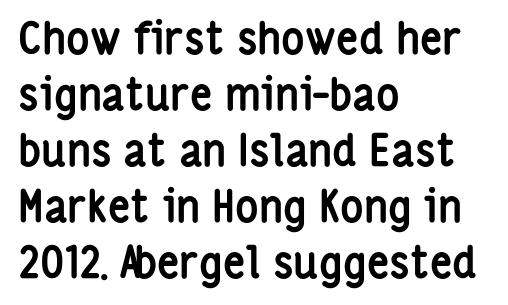
{"serif": "no", "italic": "no", "bold": "yes", "weight": "semibold", "width": "condensed", "stroke_contrast": "low", "x_height": "medium", "monospaced": "no", "underline": "no", "align": "left", "line_spacing": "normal", "line_spacing_ratio": 1.27, "letter_spacing": "normal", "letter_spacing_em": 0.0, "glyph_px": 44}
